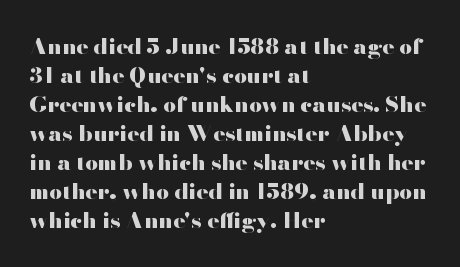
The image shows 22 px bold type, upright; set left-aligned, normal line spacing (1.32x), normal letter spacing, not underlined.
